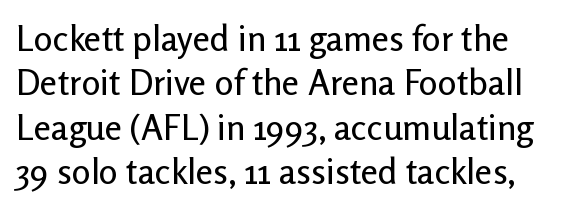
Anything drawn beneath the words? Only blank space. The rendering uses natural spacing where letterforms have individual widths. You could call the tracking neutral — neither tight nor loose. In terms of posture, this sample is upright.
